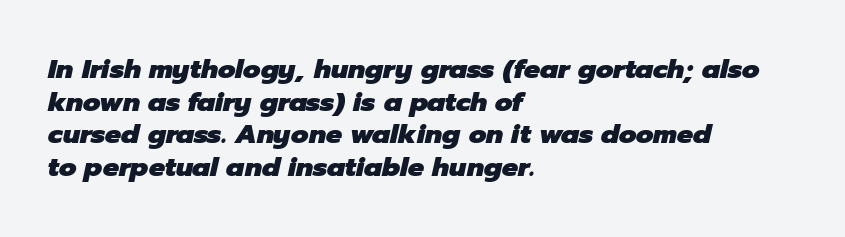
Q: Is the text bold? A: Yes.
Q: Is the text italic (slanted)? A: Yes, it leans right by about 12 degrees.
Q: Is the text underlined? A: No.
Q: How is the paragraph aligned? A: Left-aligned.
Q: Is the spacing between letters normal or unusually wide? A: Normal.
